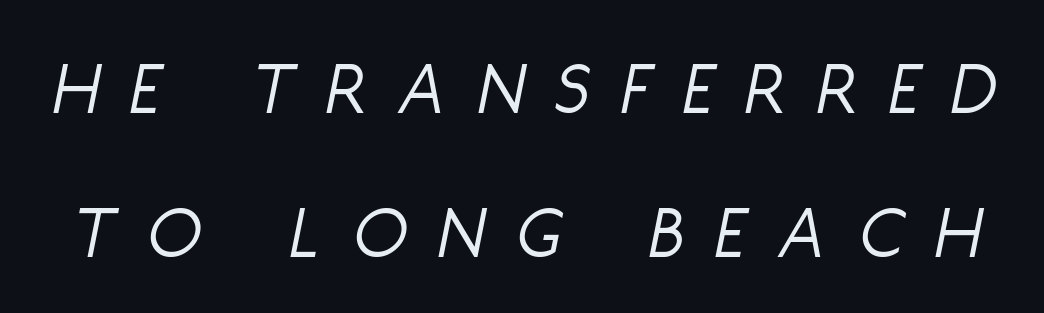
The image shows 78 px light, condensed type, italic (leaning right); set line spacing 1.84x, unusually wide letter spacing (+0.42 em), not underlined; low stroke contrast and a large x-height.
